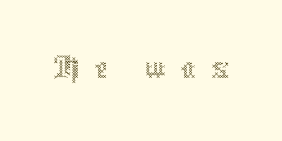
{"italic": "no", "bold": "no", "weight": "thin", "width": "condensed", "x_height": "medium", "monospaced": "no", "underline": "no", "letter_spacing": "wide", "letter_spacing_em": 0.21, "glyph_px": 72}
